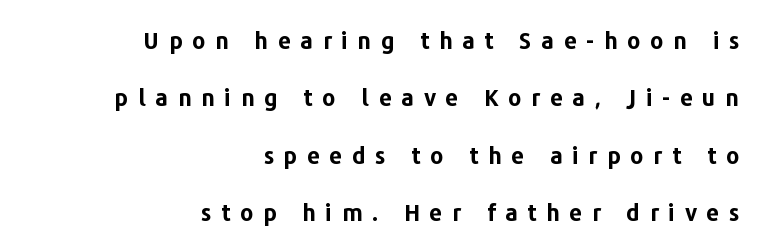
Q: Is the text bold? A: Yes.
Q: Is the text italic (slanted)? A: No, it is upright.
Q: Is the text underlined? A: No.
Q: How is the paragraph aligned? A: Right-aligned.
Q: Is the spacing between letters normal or unusually wide? A: Unusually wide.
Q: Is the spacing between lines tight, normal or loose? A: Loose.
